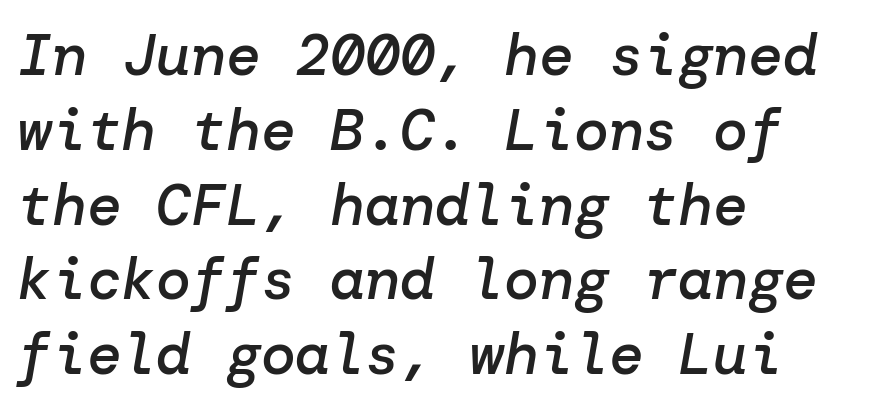
{"italic": "yes", "lean": "right", "slant_degrees": 10, "bold": "semi", "weight": "semibold", "width": "normal", "stroke_contrast": "low", "x_height": "medium", "underline": "no", "align": "left", "line_spacing": "normal", "line_spacing_ratio": 1.29, "letter_spacing": "normal", "letter_spacing_em": 0.0, "glyph_px": 58}
